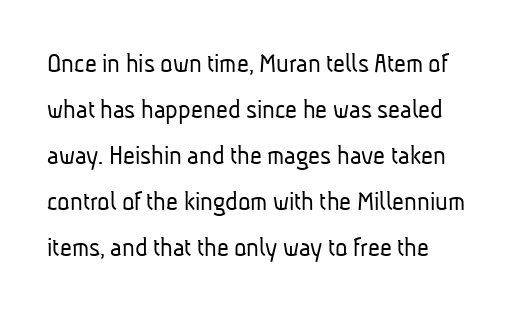
{"serif": "no", "bold": "no", "weight": "light", "width": "condensed", "stroke_contrast": "low", "x_height": "medium", "monospaced": "no", "underline": "no", "align": "left", "line_spacing": "normal", "line_spacing_ratio": 1.59, "letter_spacing": "normal", "letter_spacing_em": 0.0, "glyph_px": 29}
